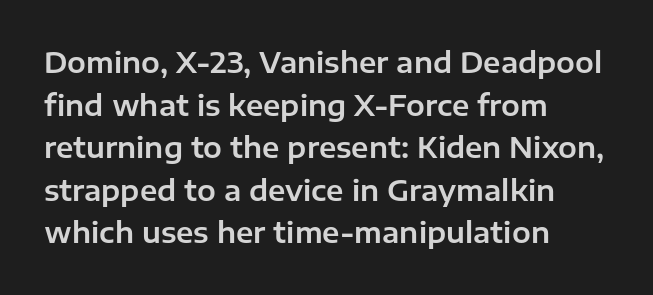
{"serif": "no", "italic": "no", "width": "normal", "stroke_contrast": "low", "x_height": "medium", "monospaced": "no", "underline": "no", "align": "left", "line_spacing": "normal", "line_spacing_ratio": 1.52, "letter_spacing": "normal", "letter_spacing_em": 0.0, "glyph_px": 28}
